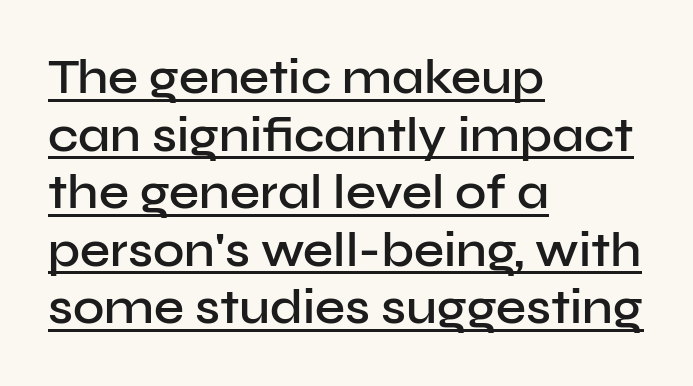
Each line of the rendering has a horizontal stroke beneath the glyphs. The sample has been set in demibold, a notch under bold. Varying glyph widths throughout — classic text-font behaviour. Characters remain perfectly vertical along every line. Tracking value appears to be zero — textbook default spacing. This is sans-serif lettering, the kind often seen on screens and signage.
